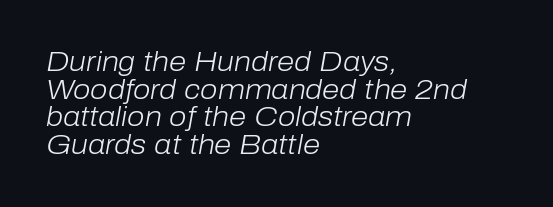
The image shows 28 px light type, italic (leaning right); set left-aligned, tight line spacing (0.99x), normal letter spacing, not underlined; low stroke contrast and a medium x-height.
